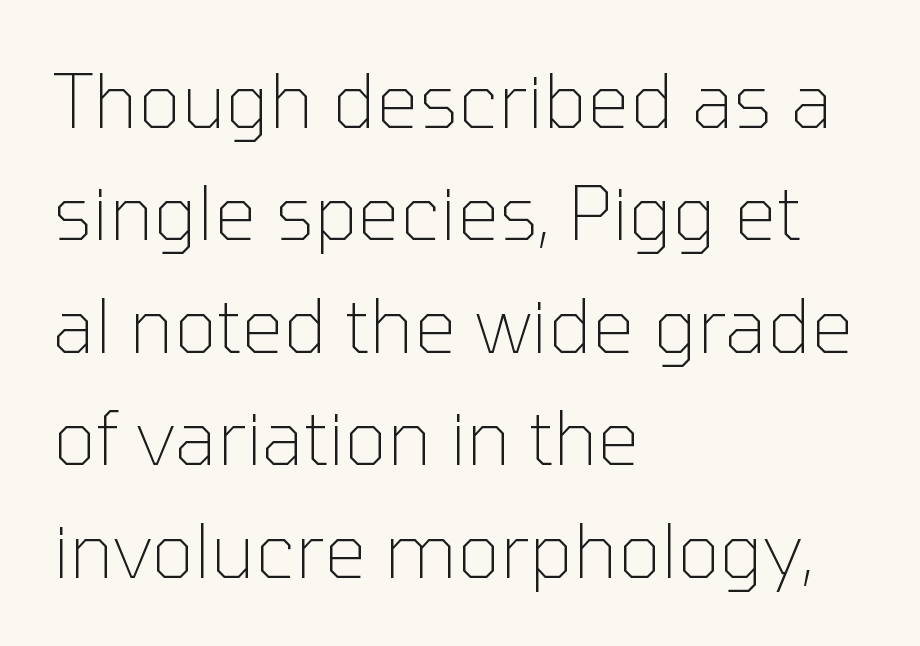
The image shows 75 px thin sans-serif type, upright; set left-aligned, normal line spacing (1.5x), normal letter spacing, not underlined; low stroke contrast and a medium x-height.
